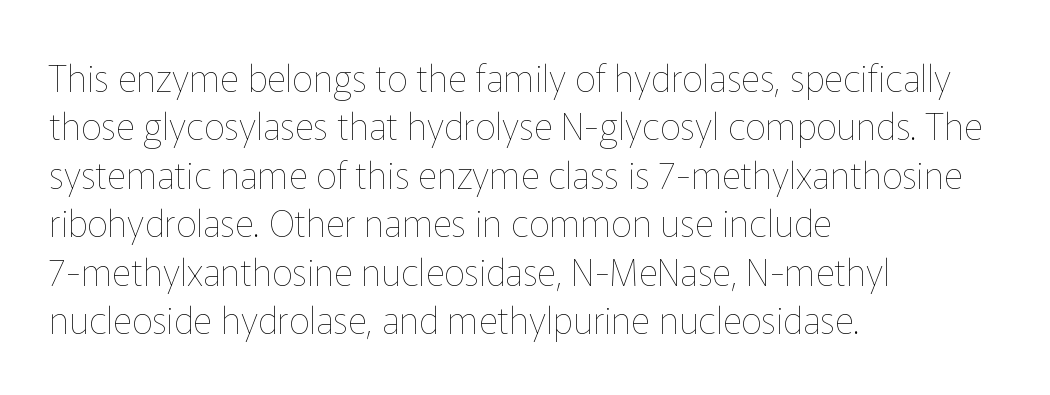
Students, observe: this is what conventionally led text looks like. These lines keep a tight, regular rhythm from letter to letter. Here the designer chose a conventional face with non-uniform glyph widths. The font's upright variant was chosen for this text. Stroke mass is kept to a normal reading level or below. The paragraph has a hard left edge and a soft right edge.
